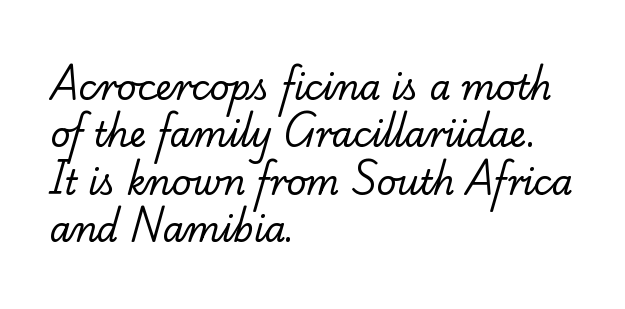
Q: Is the text bold? A: No.
Q: Is the text underlined? A: No.
Q: How is the paragraph aligned? A: Left-aligned.
Q: Is the spacing between letters normal or unusually wide? A: Normal.
Q: Is the spacing between lines tight, normal or loose? A: Normal.
Q: Width (condensed, normal, or wide)? A: Normal.
Q: Stroke contrast? A: Low.
Q: x-height? A: Small.
Q: Monospaced? A: No.
